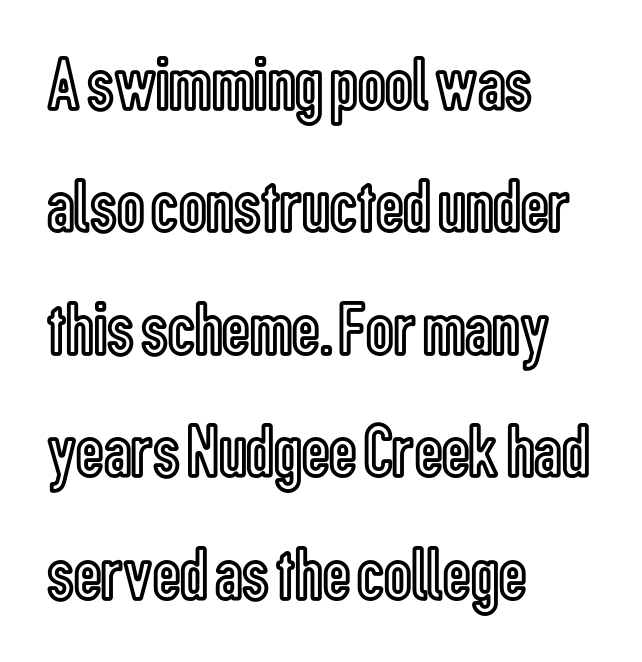
Q: Is the text italic (slanted)? A: No, it is upright.
Q: Is the text underlined? A: No.
Q: How is the paragraph aligned? A: Left-aligned.
Q: Is the spacing between letters normal or unusually wide? A: Normal.
Q: Is the spacing between lines tight, normal or loose? A: Normal.
Q: Width (condensed, normal, or wide)? A: Condensed.
Q: x-height? A: Medium.
Q: Monospaced? A: No.
